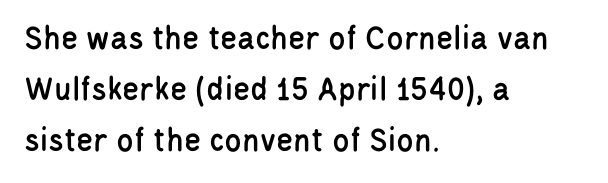
The image shows 35 px condensed sans-serif type, upright; set left-aligned, normal line spacing (1.46x), normal letter spacing, not underlined; low stroke contrast and a large x-height.
